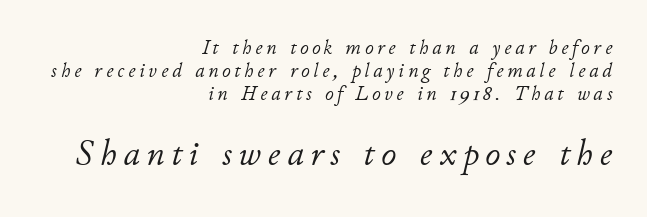
Reading top to bottom, the characters get bigger at the block break. Each letter keeps its own natural width here, so spacing adapts to shape. Line ends are locked; line starts wander. A light-to-regular cut is what we see here. The zone under the glyphs is completely vacant.
